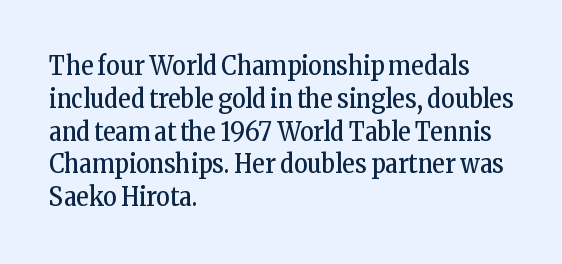
{"italic": "no", "bold": "no", "underline": "no", "align": "left", "line_spacing": "normal", "line_spacing_ratio": 1.26, "letter_spacing": "normal", "letter_spacing_em": 0.0, "glyph_px": 26}
